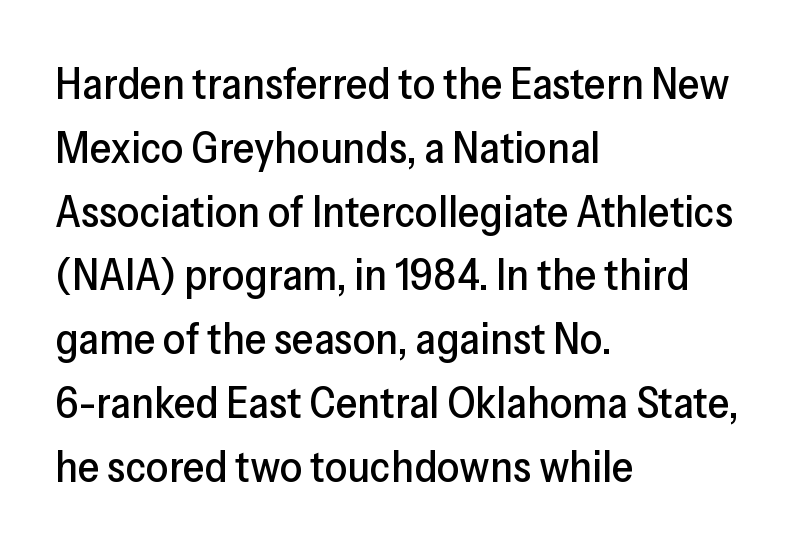
Q: Is the text italic (slanted)? A: No, it is upright.
Q: Is the typeface a serif or a sans-serif typeface? A: Sans-serif.
Q: Is the text underlined? A: No.
Q: How is the paragraph aligned? A: Left-aligned.
Q: Is the spacing between letters normal or unusually wide? A: Normal.
Q: Is the spacing between lines tight, normal or loose? A: Normal.
Q: Width (condensed, normal, or wide)? A: Normal.
Q: Stroke contrast? A: Low.
Q: x-height? A: Medium.
Q: Monospaced? A: No.
